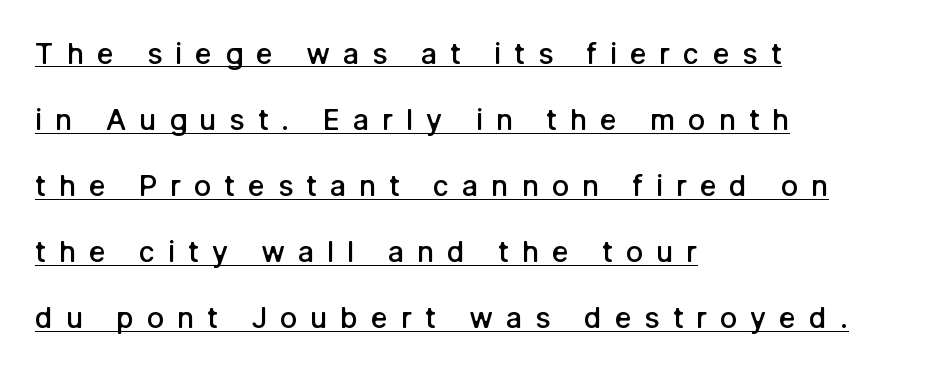
Q: Is the text bold? A: Semi-bold.
Q: Is the text italic (slanted)? A: No, it is upright.
Q: Is the typeface a serif or a sans-serif typeface? A: Sans-serif.
Q: Is the text underlined? A: Yes.
Q: How is the paragraph aligned? A: Left-aligned.
Q: Is the spacing between letters normal or unusually wide? A: Unusually wide.
Q: Is the spacing between lines tight, normal or loose? A: Loose.
Q: Width (condensed, normal, or wide)? A: Normal.
Q: Stroke contrast? A: Low.
Q: x-height? A: Medium.
Q: Monospaced? A: No.
